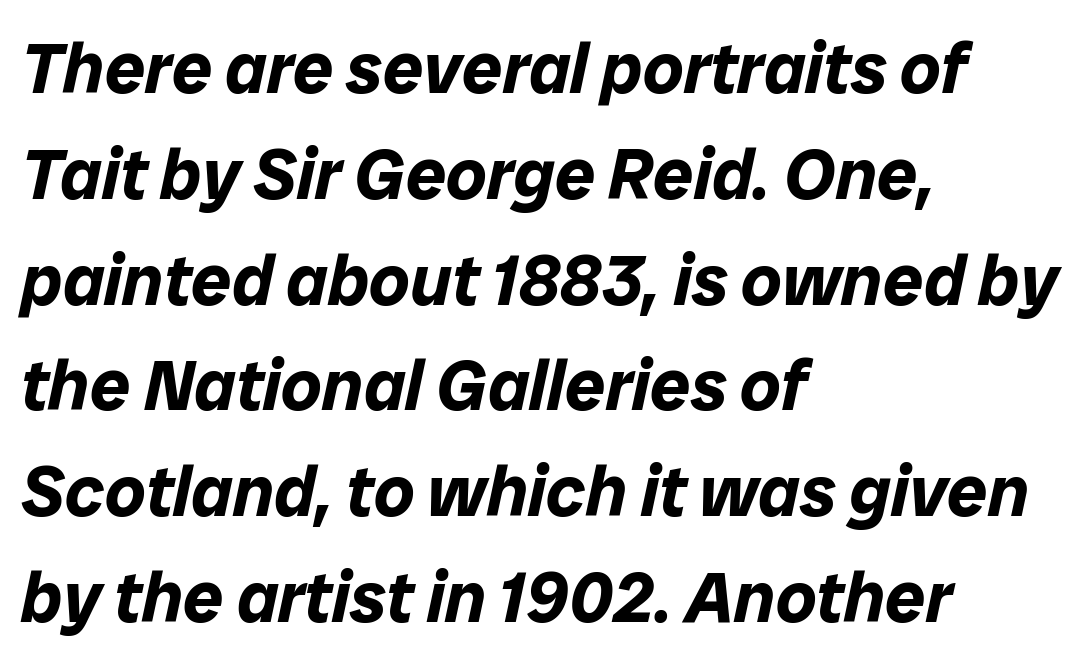
This sample uses plain, unmodified letter spacing. The area under the type is left untouched. Emphasis by weight is at full strength: bold. Notice how the stems are inclined rather than vertical — that's the hallmark of italics. The setting favours the left margin, as ordinary paragraphs usually do.
